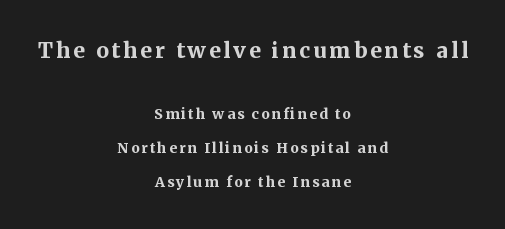
The image shows 21 px bold type, upright; set centered, loose line spacing (2.44x), not underlined; the first (top) block is 1.5x larger.
